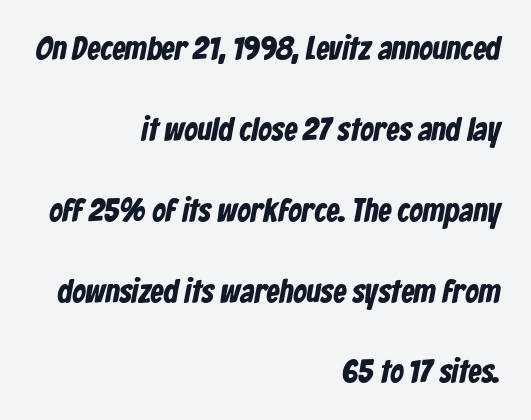
{"serif": "no", "bold": "yes", "weight": "bold", "width": "condensed", "stroke_contrast": "low", "x_height": "medium", "monospaced": "no", "underline": "no", "align": "right", "line_spacing": "loose", "line_spacing_ratio": 2.45, "letter_spacing": "normal", "letter_spacing_em": 0.0, "glyph_px": 33}
